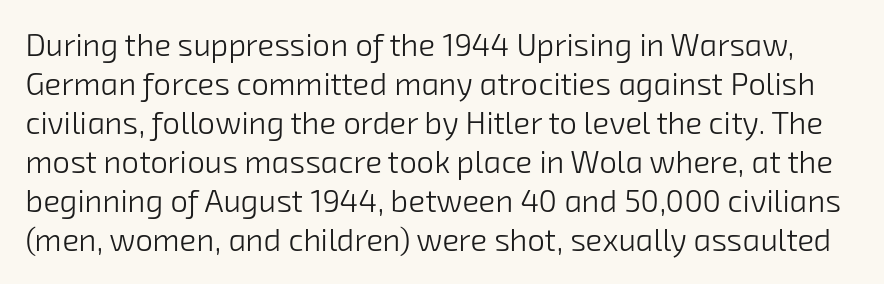
{"serif": "no", "bold": "no", "weight": "light", "width": "normal", "stroke_contrast": "low", "x_height": "medium", "monospaced": "no", "underline": "no", "line_spacing": "normal", "line_spacing_ratio": 1.26, "letter_spacing": "normal", "letter_spacing_em": 0.0, "glyph_px": 31}
